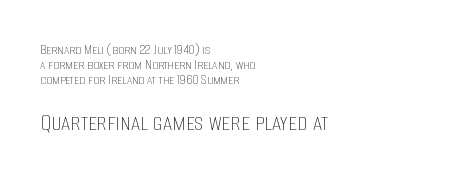
Q: Is the text bold? A: No.
Q: Is the text italic (slanted)? A: No, it is upright.
Q: Is the text underlined? A: No.
Q: How is the paragraph aligned? A: Left-aligned.
Q: Is the spacing between letters normal or unusually wide? A: Normal.
Q: Is the spacing between lines tight, normal or loose? A: Tight.
Q: Which block of text is set in a larger size, the first (top) or the second (bottom)? A: The second (bottom) one.
